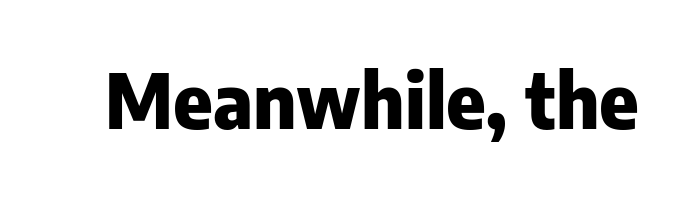
{"serif": "no", "italic": "no", "bold": "yes", "weight": "heavy", "width": "normal", "stroke_contrast": "low", "x_height": "medium", "monospaced": "no", "underline": "no", "letter_spacing": "normal", "letter_spacing_em": 0.0, "glyph_px": 75}
